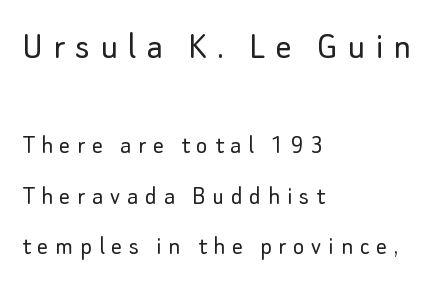
Q: Is the text bold? A: No.
Q: Is the text italic (slanted)? A: No, it is upright.
Q: Is the typeface a serif or a sans-serif typeface? A: Sans-serif.
Q: Is the text underlined? A: No.
Q: How is the paragraph aligned? A: Left-aligned.
Q: Is the spacing between letters normal or unusually wide? A: Unusually wide.
Q: Which block of text is set in a larger size, the first (top) or the second (bottom)? A: The first (top) one.
Q: Width (condensed, normal, or wide)? A: Normal.
Q: Stroke contrast? A: Low.
Q: x-height? A: Small.
Q: Monospaced? A: No.
